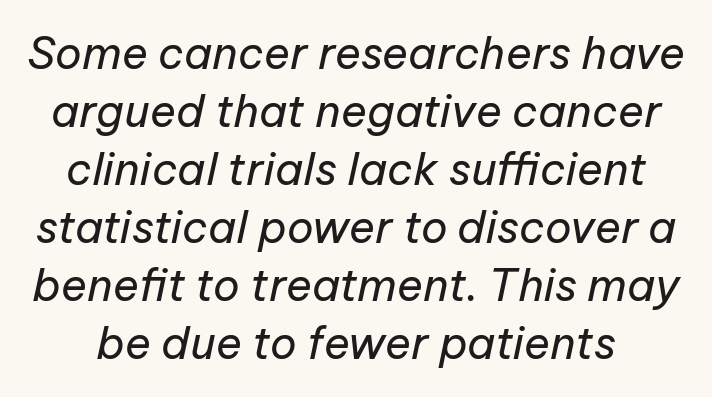
When letters slant like this, we call the style italic. These lines are rendered in a variable-pitch font. Check under the words: just untouched page. This sample keeps an unexceptional amount of space between lines. The characters are drawn with everyday or finer stroke widths. Is the letter spacing exaggerated? No — it looks like the ordinary default.
